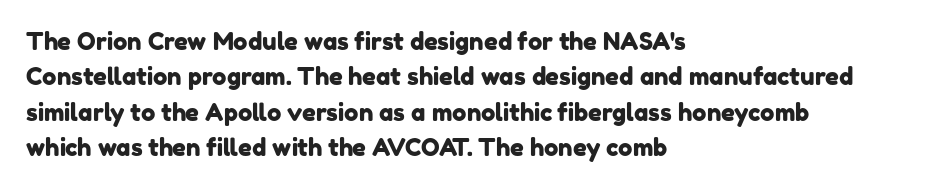
The space between consecutive lines is moderate. Beneath every word, the page is bare. Does extra space separate the letters? No, they use regular spacing. Each line starts at the same left margin while the right side varies.
